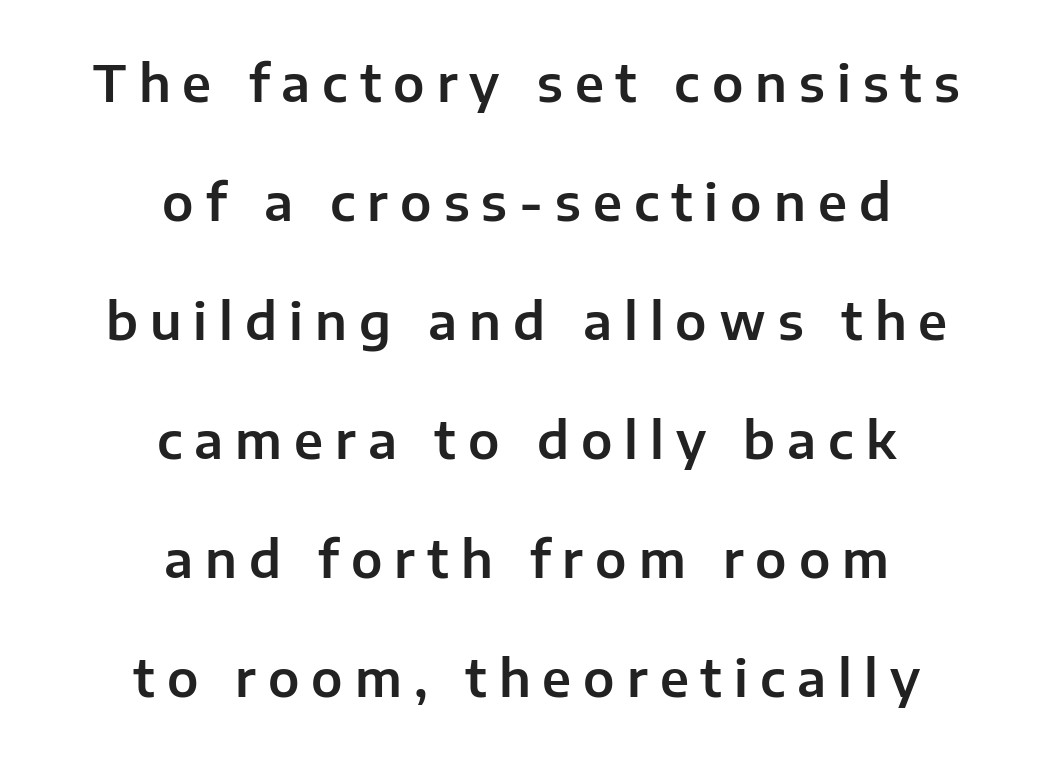
{"serif": "no", "italic": "no", "width": "normal", "stroke_contrast": "low", "x_height": "medium", "monospaced": "no", "underline": "no", "align": "center", "line_spacing": "loose", "line_spacing_ratio": 2.38, "letter_spacing": "wide", "letter_spacing_em": 0.24, "glyph_px": 50}
